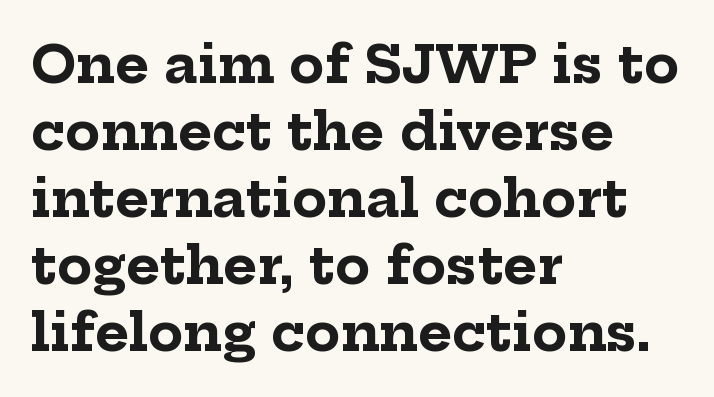
{"serif": "yes", "italic": "no", "bold": "yes", "weight": "bold", "width": "normal", "stroke_contrast": "low", "x_height": "medium", "monospaced": "no", "underline": "no", "align": "left", "line_spacing": "normal", "line_spacing_ratio": 1.29, "letter_spacing": "normal", "letter_spacing_em": 0.0, "glyph_px": 52}
